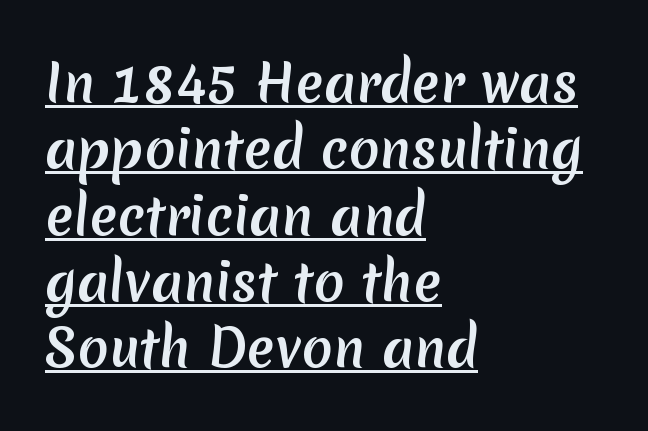
Serifs: no, the terminals of the letterforms are clean. The setting favours the left margin, as ordinary paragraphs usually do. Compared with undecorated copy, this sample adds a rule below the words. You could not count columns in this text — the font is proportionally spaced. Horizontal bands of white between lines are of average thickness. Honestly, the letter spacing is just normal — you wouldn't notice it.
